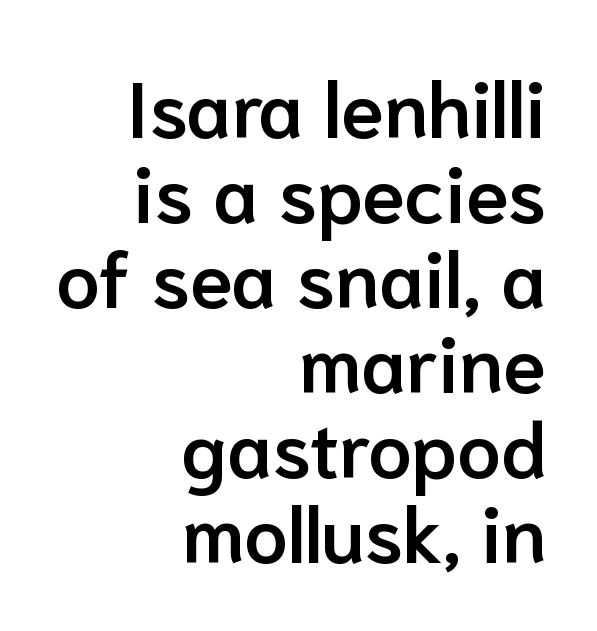
Q: Is the text bold? A: Semi-bold.
Q: Is the text italic (slanted)? A: No, it is upright.
Q: Is the typeface a serif or a sans-serif typeface? A: Sans-serif.
Q: Is the text underlined? A: No.
Q: How is the paragraph aligned? A: Right-aligned.
Q: Is the spacing between letters normal or unusually wide? A: Normal.
Q: Is the spacing between lines tight, normal or loose? A: Tight.
Q: Width (condensed, normal, or wide)? A: Normal.
Q: Stroke contrast? A: Low.
Q: x-height? A: Medium.
Q: Monospaced? A: No.
